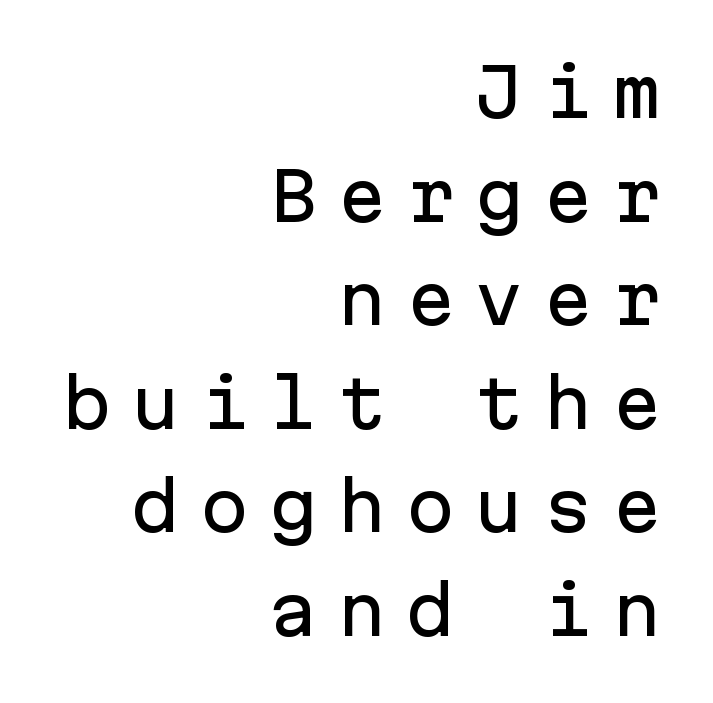
Plain, unruled lines of type. Spacing verdict: monospaced, one width for all characters. Upright lettering throughout. All the whitespace from short lines collects on the left.
